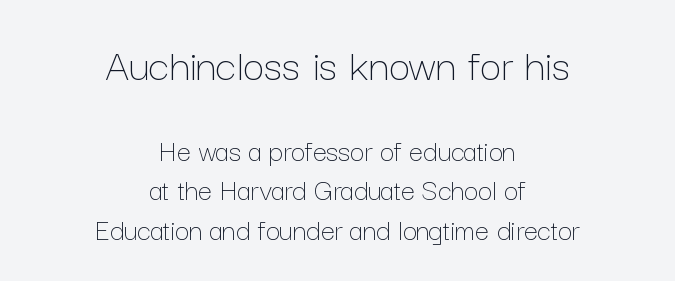
Q: Is the text bold? A: No.
Q: Is the text italic (slanted)? A: No, it is upright.
Q: Is the text underlined? A: No.
Q: How is the paragraph aligned? A: Centered.
Q: Is the spacing between letters normal or unusually wide? A: Normal.
Q: Is the spacing between lines tight, normal or loose? A: Normal.
Q: Which block of text is set in a larger size, the first (top) or the second (bottom)? A: The first (top) one.
Q: Width (condensed, normal, or wide)? A: Normal.
Q: Stroke contrast? A: Low.
Q: x-height? A: Medium.
Q: Monospaced? A: No.
